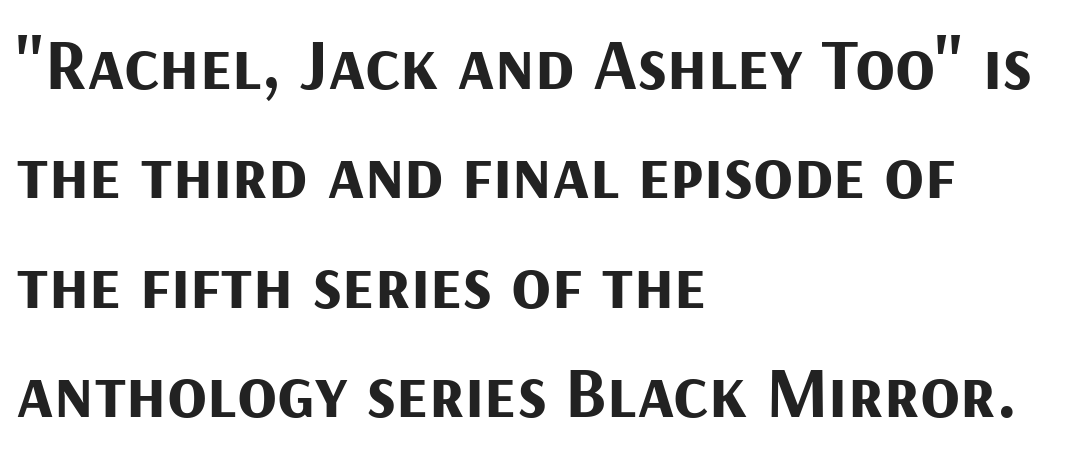
Letter spacing: default. The typesetter chose a ragged-right arrangement here. The font family rendered here belongs to the sans-serif group. On the weight axis this lands at bold, roughly 700. Italic? Not at all — the glyphs are vertical. Whoever set this chose a conventional vertical rhythm.
